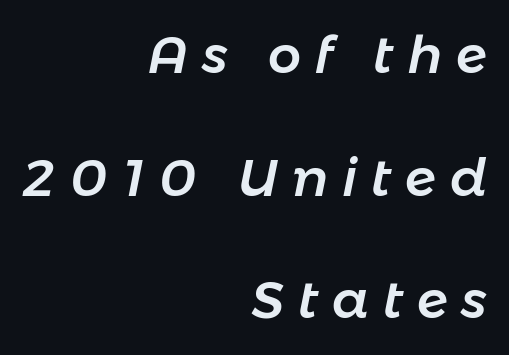
Looks like regular typesetting: each glyph gets only the width it needs. The letters are spread apart with noticeably loose tracking. The whole block is typeset with a tilt. Does the leading feel generous? Absolutely, it's lavish. Each row of text sits above clean, open space. Notice how the passage keeps a crisp vertical edge on the right only.
